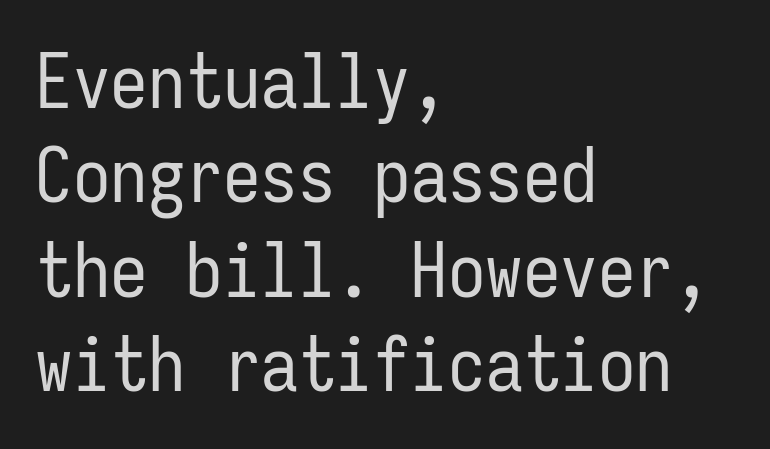
The image shows 75 px regular-weight, condensed sans-serif type, upright, monospaced; set left-aligned, normal line spacing (1.26x), normal letter spacing, not underlined; low stroke contrast and a medium x-height.
